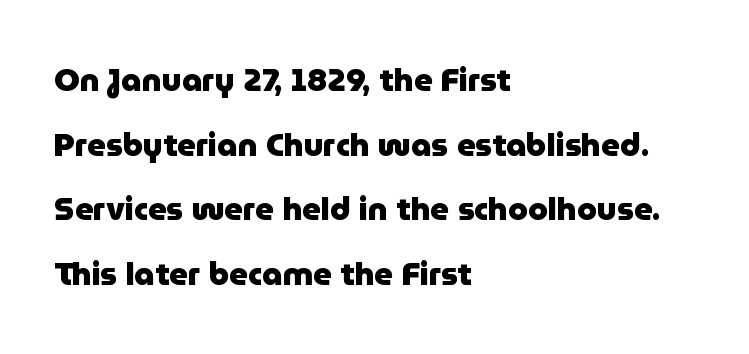
The image shows 32 px heavy sans-serif type, upright; set left-aligned, loose line spacing (2.02x), normal letter spacing, not underlined; low stroke contrast and a medium x-height.
